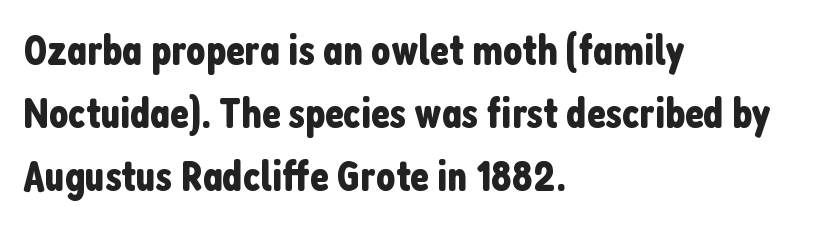
The designer went with a sans here, leaving each stem footless. These lines are set flush left with a ragged right edge. The face used here is proportionally spaced, like ordinary book or web type. The words here are not underlined. Regarding leading, the lines here are spaced in the standard way.
